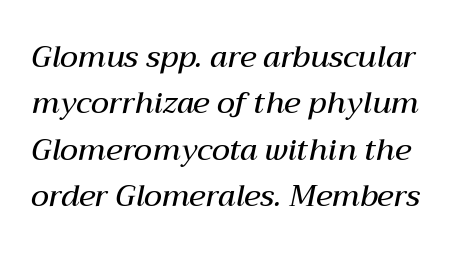
{"italic": "yes", "lean": "right", "slant_degrees": 12, "bold": "semi", "weight": "semibold", "width": "normal", "stroke_contrast": "medium", "x_height": "medium", "monospaced": "no", "underline": "no", "line_spacing": "normal", "line_spacing_ratio": 1.55, "letter_spacing": "normal", "letter_spacing_em": 0.0, "glyph_px": 30}
